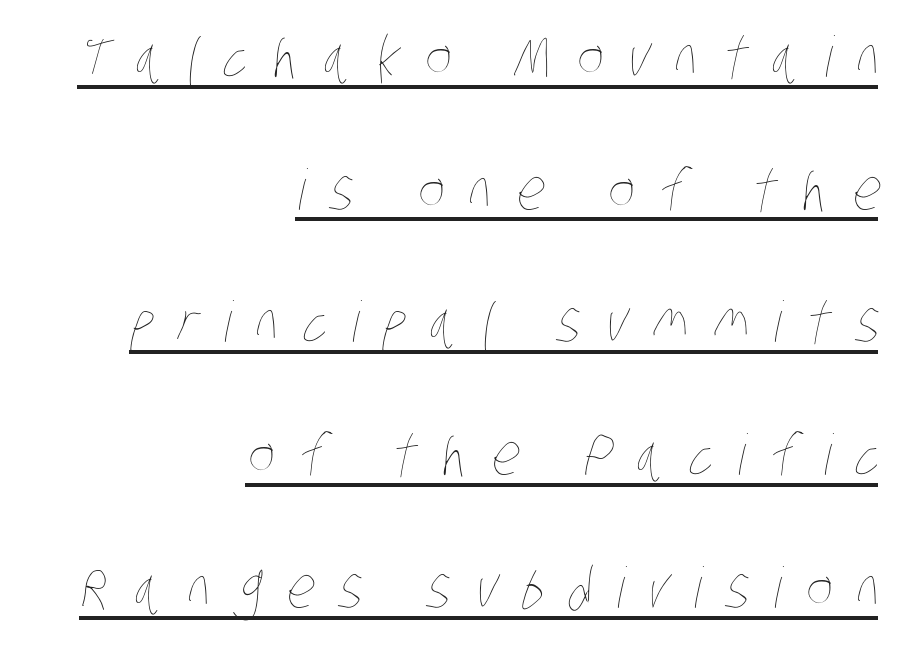
Q: Is the text bold? A: No.
Q: Is the text underlined? A: Yes.
Q: How is the paragraph aligned? A: Right-aligned.
Q: Is the spacing between letters normal or unusually wide? A: Unusually wide.
Q: Is the spacing between lines tight, normal or loose? A: Loose.
Q: Width (condensed, normal, or wide)? A: Condensed.
Q: Stroke contrast? A: Low.
Q: x-height? A: Large.
Q: Monospaced? A: No.
